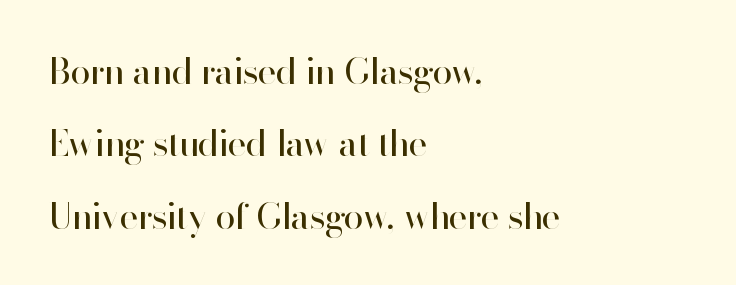
This sample trades compactness for vertical openness between lines. The lettering stays uniformly vertical, giving the passage a roman look. The letterforms sit shoulder to shoulder at normal distance. Is this a heavy cut? Hardly; it is regular or lighter. Serifs: no, the terminals of the letterforms are clean.
